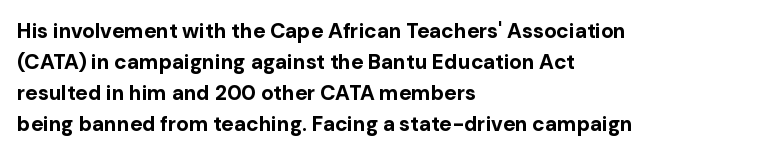
Q: Is the text bold? A: Yes.
Q: Is the text italic (slanted)? A: No, it is upright.
Q: Is the text underlined? A: No.
Q: How is the paragraph aligned? A: Left-aligned.
Q: Is the spacing between letters normal or unusually wide? A: Normal.
Q: Is the spacing between lines tight, normal or loose? A: Normal.
